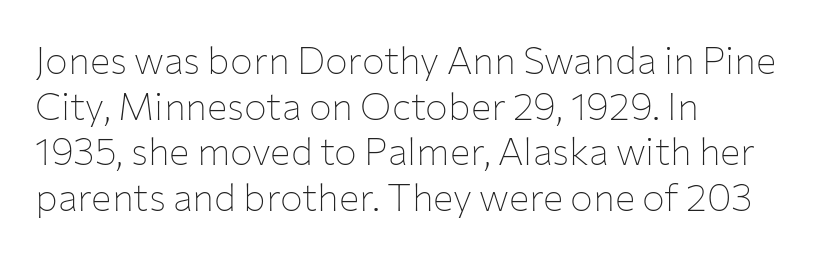
{"serif": "no", "italic": "no", "bold": "no", "weight": "thin", "width": "normal", "stroke_contrast": "low", "x_height": "medium", "monospaced": "no", "underline": "no", "align": "left", "line_spacing_ratio": 1.2, "letter_spacing": "normal", "letter_spacing_em": 0.0, "glyph_px": 38}
